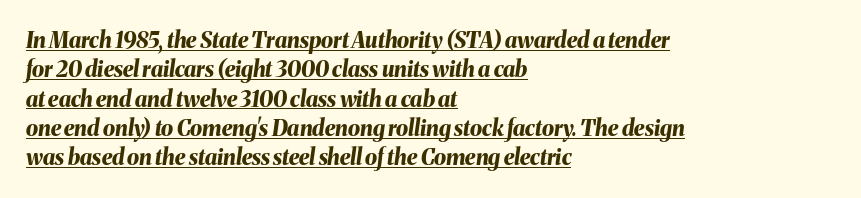
The image shows 22 px bold type, italic (leaning right); set left-aligned, normal line spacing (1.33x), normal letter spacing, underlined.
